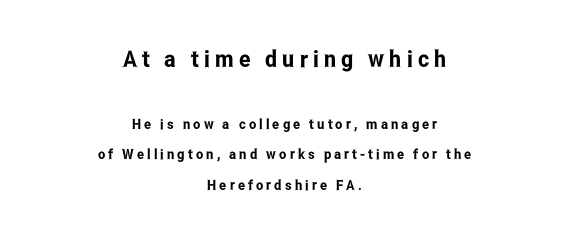
{"italic": "no", "underline": "no", "align": "center", "line_spacing": "loose", "line_spacing_ratio": 2.19, "letter_spacing": "wide", "letter_spacing_em": 0.22, "larger_block": "first", "size_ratio": 1.64, "glyph_px": 23}
